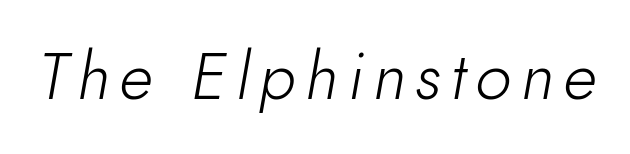
The image shows 65 px light type, italic (leaning right); set not underlined; low stroke contrast and a small x-height.
